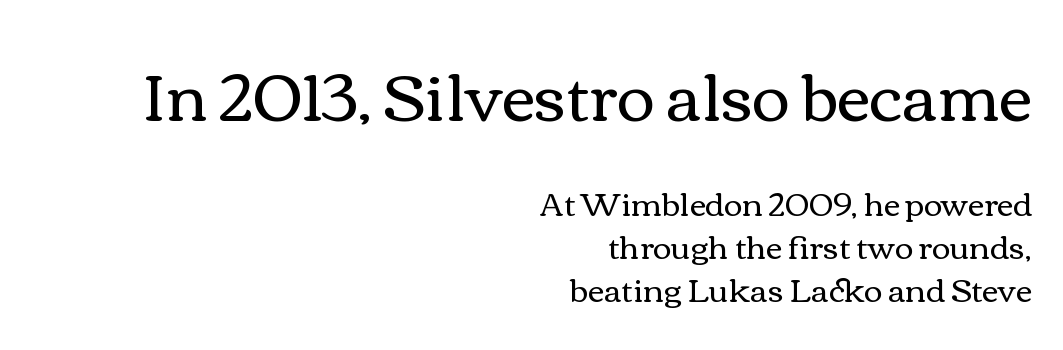
Q: Is the text bold? A: No.
Q: Is the text italic (slanted)? A: No, it is upright.
Q: Is the text underlined? A: No.
Q: How is the paragraph aligned? A: Right-aligned.
Q: Is the spacing between letters normal or unusually wide? A: Normal.
Q: Is the spacing between lines tight, normal or loose? A: Normal.
Q: Which block of text is set in a larger size, the first (top) or the second (bottom)? A: The first (top) one.
Q: Width (condensed, normal, or wide)? A: Wide.
Q: Stroke contrast? A: Medium.
Q: x-height? A: Medium.
Q: Monospaced? A: No.
